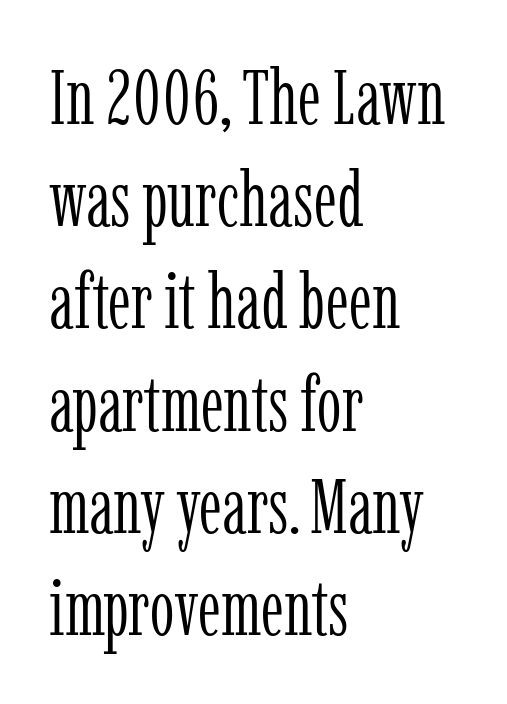
The words here are not underlined. A roman cut, with each character standing at attention. A student would call this left alignment; a typographer would say flush left, rag right. A normal amount of white space separates one row of letters from the next.
